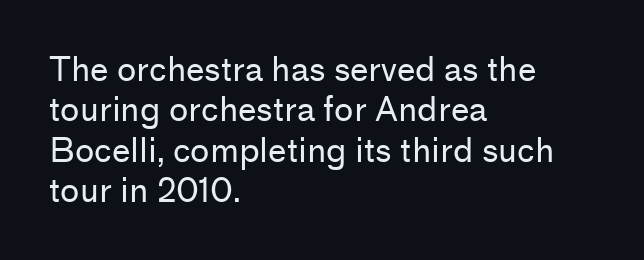
Decoration check: the copy has no underline. Note: no serifs on the glyphs. Notice how the stems are strictly vertical — no italics here. Reading down the block, your eye returns to a fixed left position each line.
